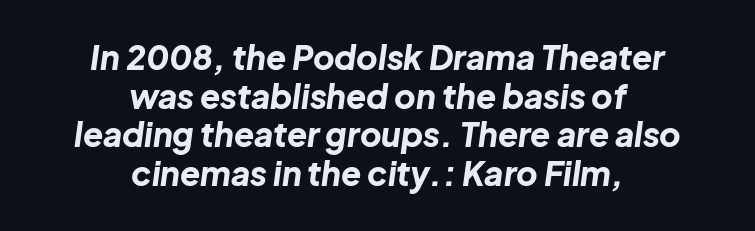
{"italic": "yes", "lean": "right", "slant_degrees": 8, "bold": "yes", "weight": "bold", "width": "normal", "stroke_contrast": "low", "x_height": "medium", "monospaced": "no", "underline": "no", "align": "center", "line_spacing_ratio": 1.17, "letter_spacing": "normal", "letter_spacing_em": 0.0, "glyph_px": 33}
